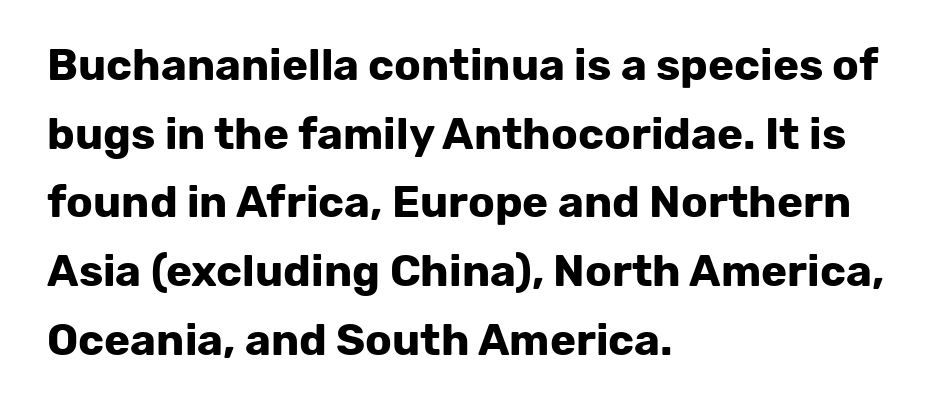
Observe the ordinary spacing: letters are neighbours, not strangers. The rendering uses natural spacing where letterforms have individual widths. Leading matches the norm, producing a regular column. You can tell it's not italic because the verticals are truly vertical. Compared with a centered layout, this one pins lines to the left instead.
